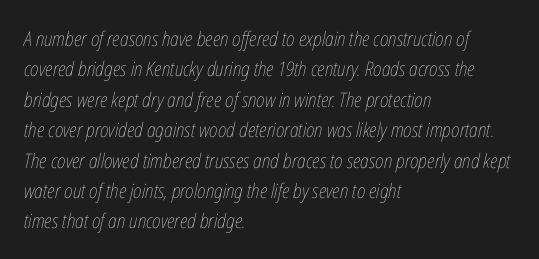
Q: Is the text bold? A: No.
Q: Is the text italic (slanted)? A: Yes, it leans right by about 12 degrees.
Q: Is the text underlined? A: No.
Q: How is the paragraph aligned? A: Left-aligned.
Q: Is the spacing between letters normal or unusually wide? A: Normal.
Q: Is the spacing between lines tight, normal or loose? A: Normal.
